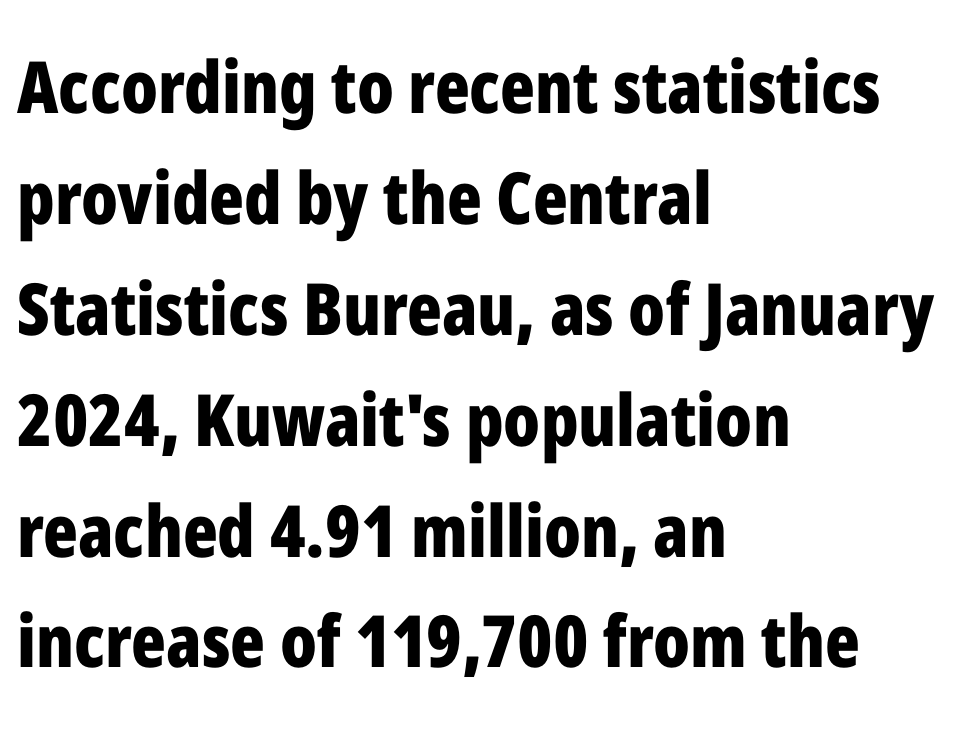
The image shows 72 px bold, condensed sans-serif type, upright; set left-aligned, normal line spacing (1.54x), normal letter spacing, not underlined; low stroke contrast and a medium x-height.
